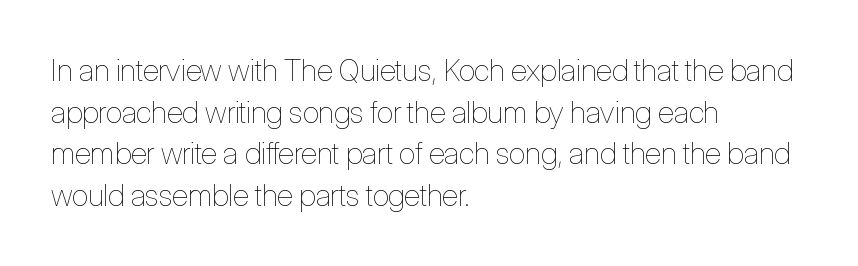
These lines keep a tight, regular rhythm from letter to letter. The passage shown is typed in a proportional face where columns would drift. No heavy texture on the line: the type isn't bold. If you drew a line through each stem, it would be perfectly vertical. The space between consecutive lines is moderate.
